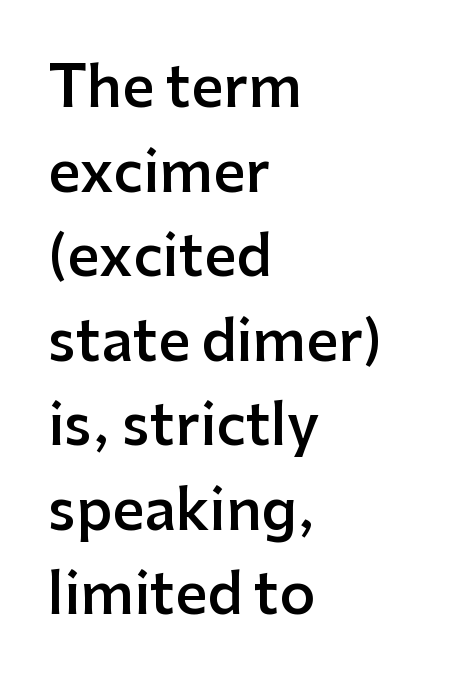
{"serif": "no", "italic": "no", "bold": "semi", "weight": "semibold", "width": "normal", "stroke_contrast": "low", "x_height": "medium", "monospaced": "no", "underline": "no", "align": "left", "line_spacing": "normal", "line_spacing_ratio": 1.51, "letter_spacing": "normal", "letter_spacing_em": 0.0, "glyph_px": 56}
